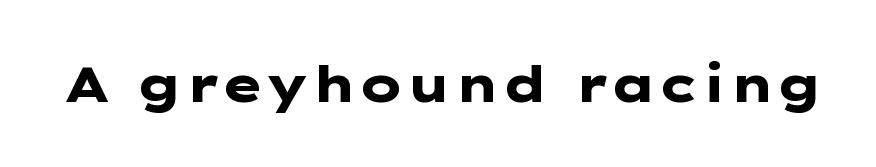
The image shows 50 px heavy, wide sans-serif type, upright; set normal letter spacing, not underlined; low stroke contrast and a medium x-height.
